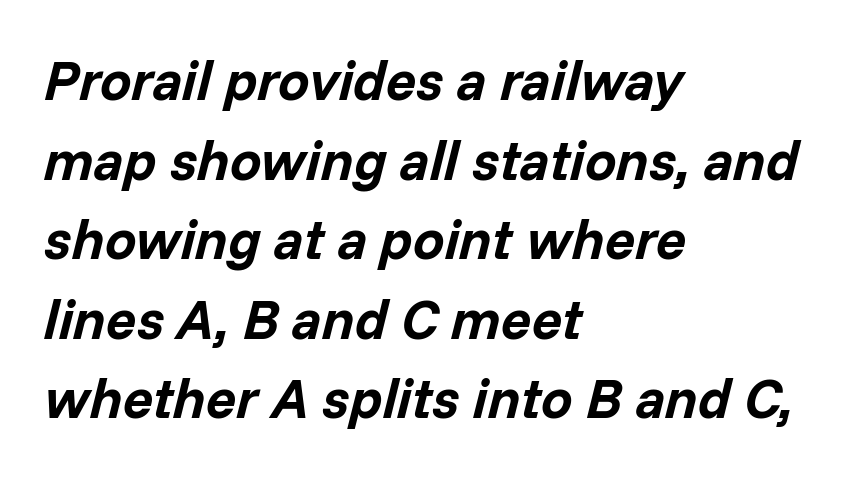
Q: Is the text bold? A: Yes.
Q: Is the text italic (slanted)? A: Yes, it leans right by about 14 degrees.
Q: Is the text underlined? A: No.
Q: How is the paragraph aligned? A: Left-aligned.
Q: Is the spacing between letters normal or unusually wide? A: Normal.
Q: Is the spacing between lines tight, normal or loose? A: Normal.
Q: Width (condensed, normal, or wide)? A: Normal.
Q: Stroke contrast? A: Low.
Q: x-height? A: Medium.
Q: Monospaced? A: No.
